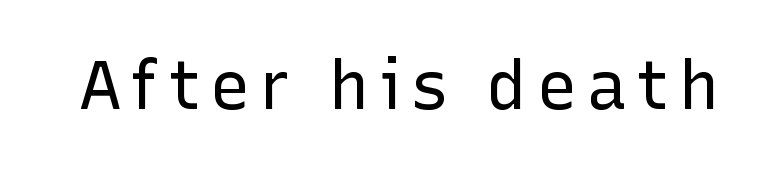
The image shows 67 px regular-weight sans-serif type, upright; set not underlined; low stroke contrast and a medium x-height.
